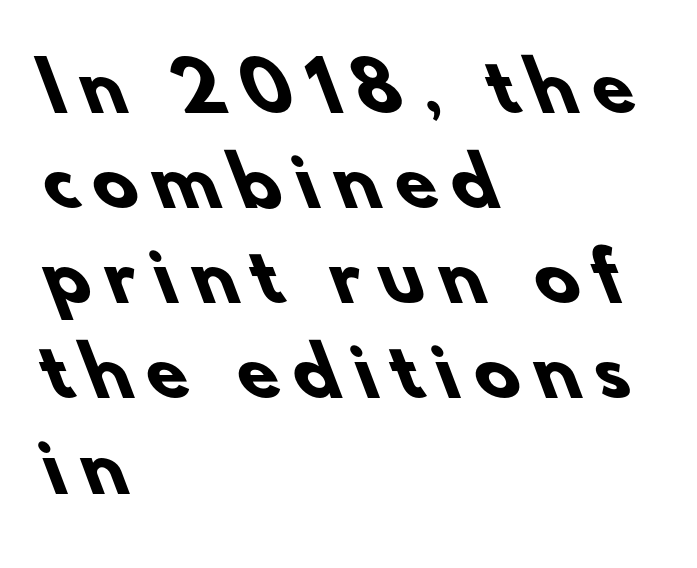
The image shows 67 px heavy sans-serif type; set left-aligned, normal line spacing (1.42x), unusually wide letter spacing (+0.24 em), not underlined; low stroke contrast and a small x-height.
